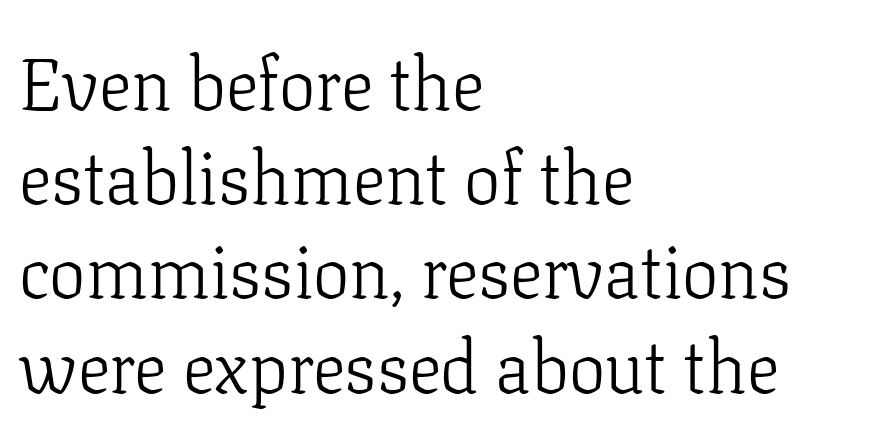
The image shows 73 px light serif type, upright; set left-aligned, normal line spacing (1.29x), normal letter spacing, not underlined; low stroke contrast and a medium x-height.
